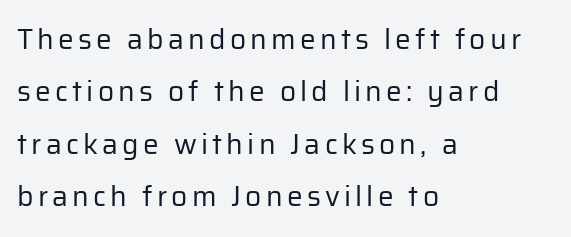
{"serif": "no", "italic": "no", "bold": "no", "weight": "regular", "width": "normal", "stroke_contrast": "low", "x_height": "medium", "monospaced": "no", "underline": "no", "align": "left", "line_spacing_ratio": 1.87, "glyph_px": 28}
